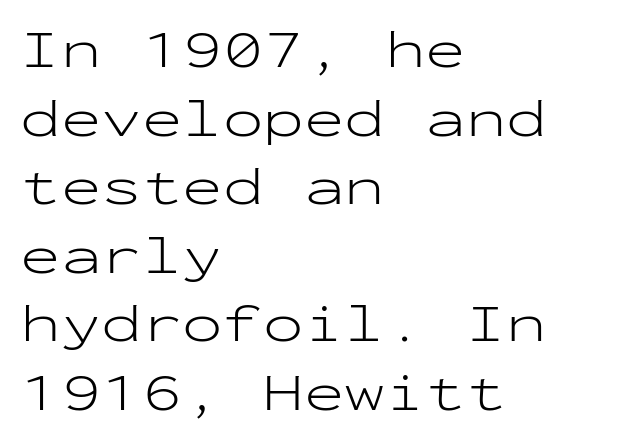
A bare baseline throughout the passage. Is this a sans? Yes — the strokes have no serifs. Ordinary non-slanted type is in use. Fixed-width glyphs throughout — classic coding-font behaviour. A typesetter would call this zero additional tracking.
